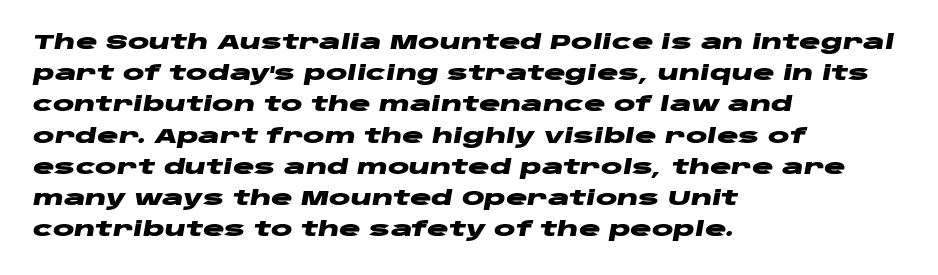
Does the weight exceed regular? Yes, all the way to bold. Layout note: lines flush left. The letters sit at their default tracking, neither squeezed nor spread. Quick note: underline off. Interline gaps are of average width in this sample.
